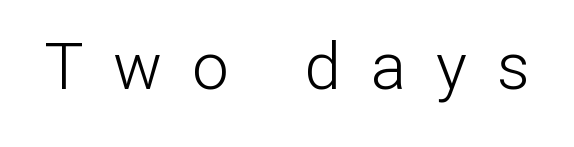
Q: Is the text bold? A: No.
Q: Is the text italic (slanted)? A: No, it is upright.
Q: Is the typeface a serif or a sans-serif typeface? A: Sans-serif.
Q: Is the text underlined? A: No.
Q: Is the spacing between letters normal or unusually wide? A: Unusually wide.
Q: Width (condensed, normal, or wide)? A: Normal.
Q: Stroke contrast? A: Low.
Q: x-height? A: Medium.
Q: Monospaced? A: No.
